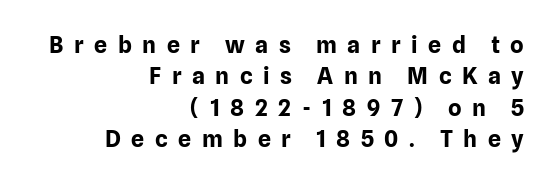
Q: Is the text bold? A: Yes.
Q: Is the text italic (slanted)? A: No, it is upright.
Q: Is the text underlined? A: No.
Q: How is the paragraph aligned? A: Right-aligned.
Q: Is the spacing between letters normal or unusually wide? A: Unusually wide.
Q: Is the spacing between lines tight, normal or loose? A: Normal.
